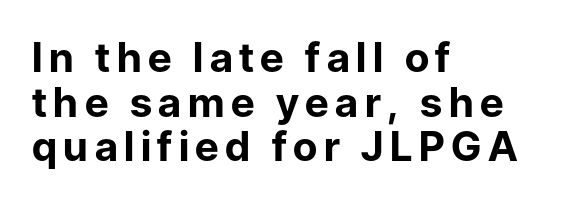
The image shows 41 px bold sans-serif type, upright; set left-aligned, tight line spacing (1.09x), not underlined; low stroke contrast and a medium x-height.
